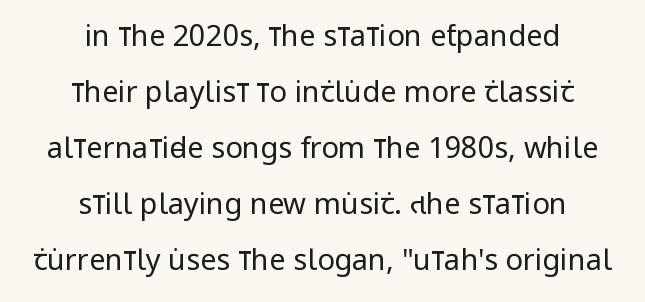
Rendered with straight, roman letterforms. The space directly below the letters is spotless. The letters carry no serifs — their stems end cleanly without finishing strokes. Summary of vertical rhythm: relaxed, with wide interline spacing. Alignment: centered.
